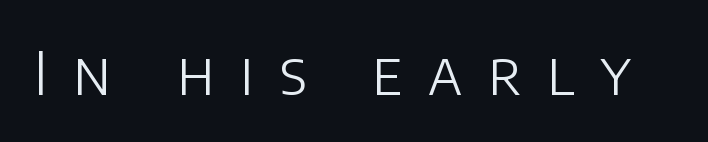
The image shows 59 px light sans-serif type, upright; set unusually wide letter spacing (+0.43 em), not underlined; low stroke contrast and a large x-height.
